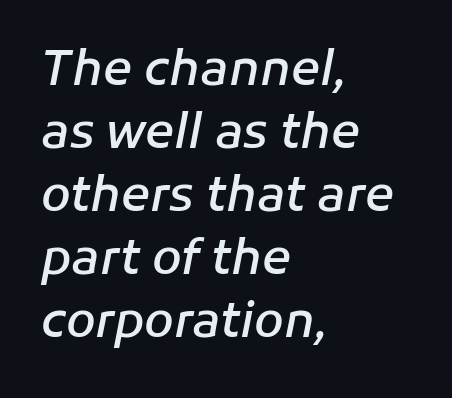
Q: Is the text bold? A: Semi-bold.
Q: Is the text italic (slanted)? A: Yes, it leans right by about 11 degrees.
Q: Is the text underlined? A: No.
Q: How is the paragraph aligned? A: Left-aligned.
Q: Is the spacing between letters normal or unusually wide? A: Normal.
Q: Is the spacing between lines tight, normal or loose? A: Normal.
Q: Width (condensed, normal, or wide)? A: Normal.
Q: Stroke contrast? A: Low.
Q: x-height? A: Medium.
Q: Monospaced? A: No.
